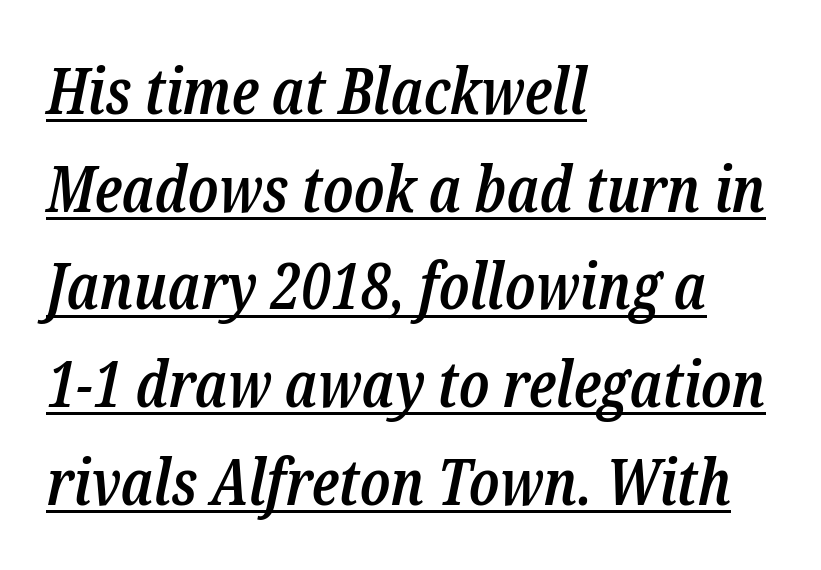
{"serif": "yes", "italic": "yes", "lean": "right", "slant_degrees": 12, "bold": "semi", "weight": "semibold", "width": "condensed", "stroke_contrast": "low", "x_height": "medium", "monospaced": "no", "underline": "yes", "align": "left", "line_spacing": "normal", "line_spacing_ratio": 1.55, "letter_spacing": "normal", "letter_spacing_em": 0.0, "glyph_px": 63}
